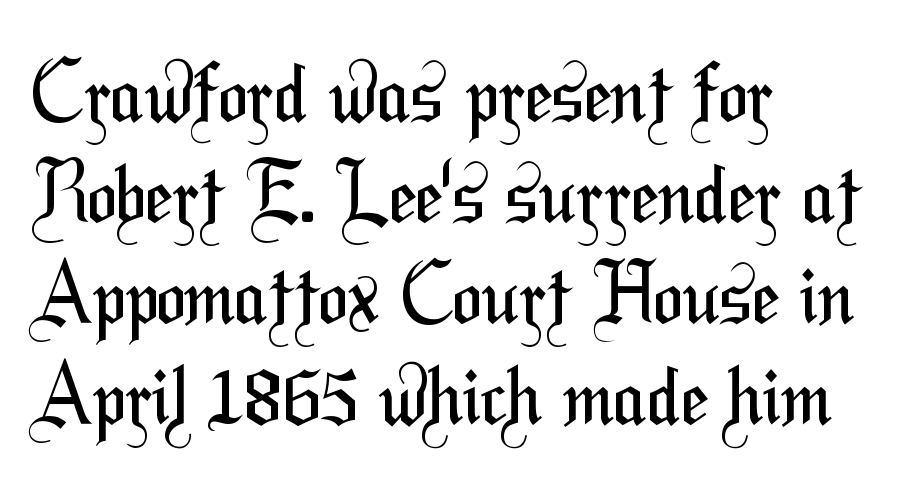
Q: Is the text bold? A: No.
Q: Is the typeface a serif or a sans-serif typeface? A: Sans-serif.
Q: Is the text underlined? A: No.
Q: How is the paragraph aligned? A: Left-aligned.
Q: Is the spacing between letters normal or unusually wide? A: Normal.
Q: Is the spacing between lines tight, normal or loose? A: Normal.
Q: Width (condensed, normal, or wide)? A: Condensed.
Q: Stroke contrast? A: Medium.
Q: x-height? A: Medium.
Q: Monospaced? A: No.
